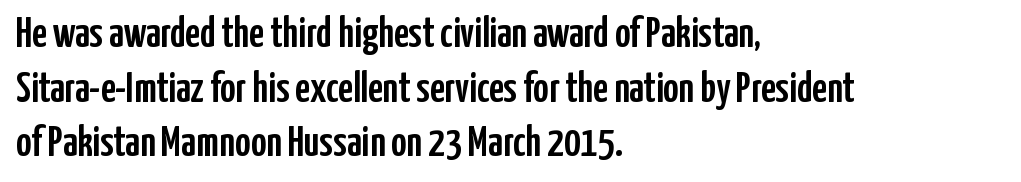
{"serif": "no", "italic": "no", "width": "condensed", "stroke_contrast": "low", "x_height": "medium", "monospaced": "no", "underline": "no", "align": "left", "line_spacing": "normal", "line_spacing_ratio": 1.3, "letter_spacing": "normal", "letter_spacing_em": 0.0, "glyph_px": 42}
